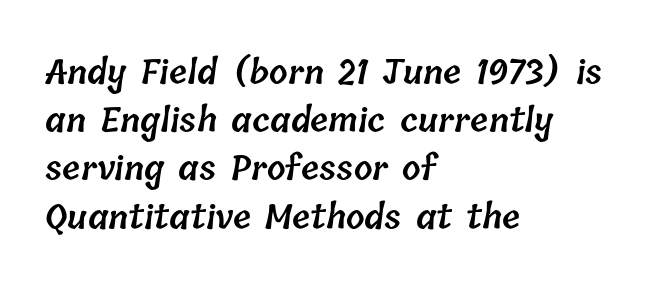
The image shows 33 px semibold type; set left-aligned, normal line spacing (1.46x), normal letter spacing, not underlined; low stroke contrast and a medium x-height.
